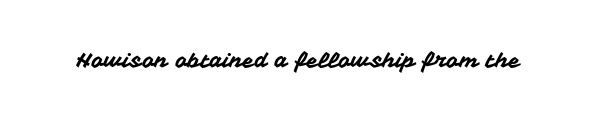
Q: Is the text italic (slanted)? A: Yes.
Q: Is the text underlined? A: No.
Q: Is the spacing between letters normal or unusually wide? A: Normal.
